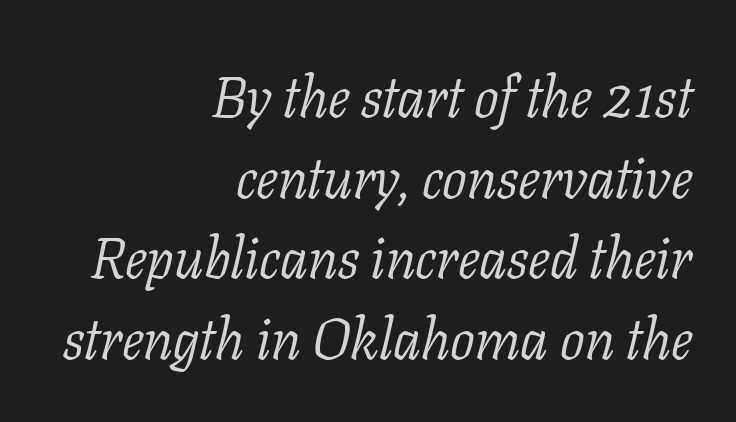
The image shows 58 px light serif type, italic (leaning right); set right-aligned, normal line spacing (1.39x), normal letter spacing, not underlined; low stroke contrast and a medium x-height.
